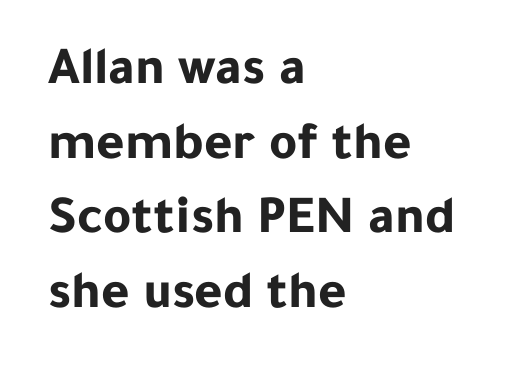
A typesetter would mark this as roman, not italic. The gap between lines stays unmarked. The face used here is proportionally spaced, like ordinary book or web type. On the weight axis this lands at bold, roughly 700. Observe the ordinary spacing: letters are neighbours, not strangers.
